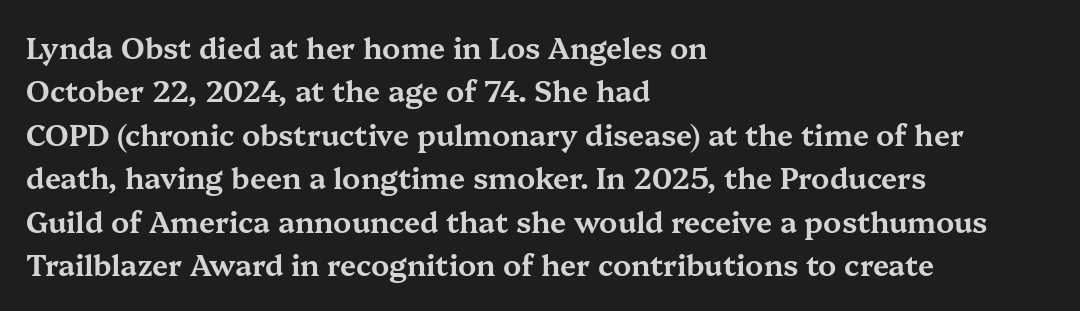
The image shows 29 px wide serif type, upright; set left-aligned, normal line spacing (1.5x), normal letter spacing, not underlined; medium stroke contrast and a medium x-height.
